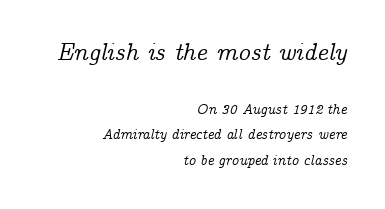
{"italic": "yes", "lean": "right", "slant_degrees": 14, "underline": "no", "align": "right", "line_spacing_ratio": 1.82, "letter_spacing": "normal", "letter_spacing_em": 0.0, "larger_block": "first", "size_ratio": 1.71, "glyph_px": 24}
